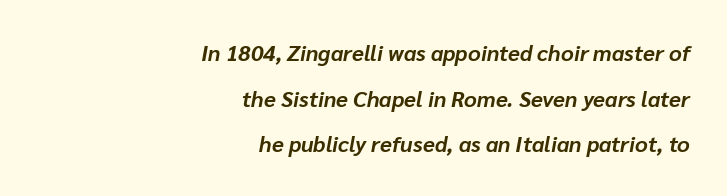
If you drew a ruler down the right edge, every line would touch it. Check under the words: just untouched page. These words are printed bold, with thick strokes throughout. The letters sit at their default tracking, neither squeezed nor spread. Whoever set this chose breathing room over compactness in the vertical rhythm. The lettering tilts uniformly, giving the passage an italic look.
